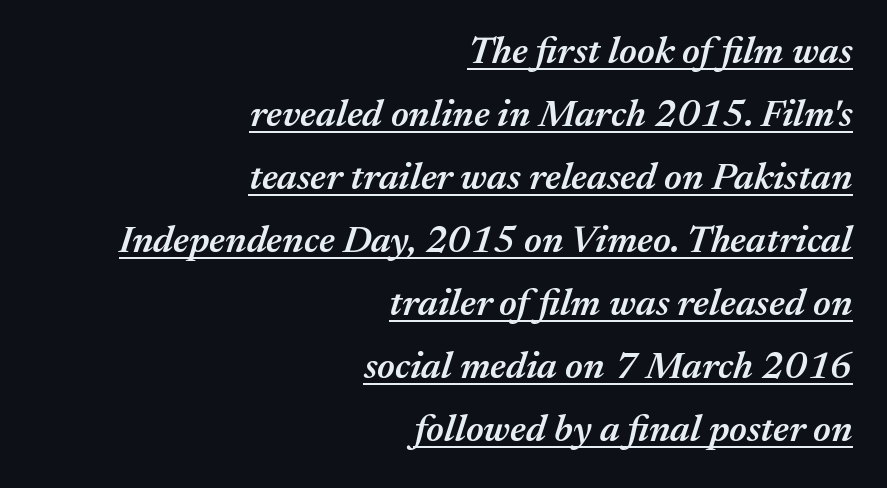
{"italic": "yes", "lean": "right", "slant_degrees": 17, "bold": "semi", "weight": "semibold", "width": "normal", "stroke_contrast": "medium", "x_height": "medium", "monospaced": "no", "underline": "yes", "align": "right", "line_spacing": "normal", "line_spacing_ratio": 1.66, "letter_spacing": "normal", "letter_spacing_em": 0.0, "glyph_px": 38}
